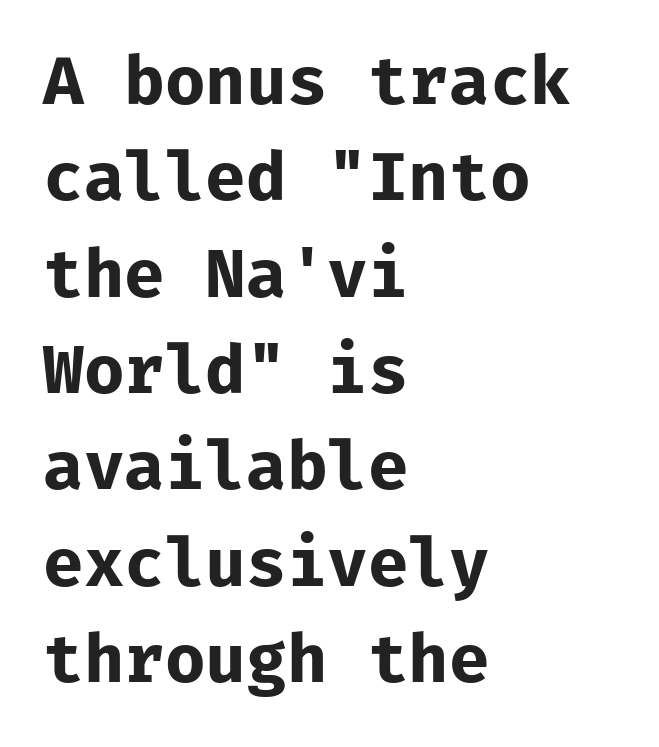
Is the type bold? Yes — the strokes are clearly thick and heavy. These lines stack with their left ends in a neat column. What's the leading like? Ordinary, nothing unusual. This sample uses an upright cut, with every glyph sitting square on the baseline. Letter spacing: default.
